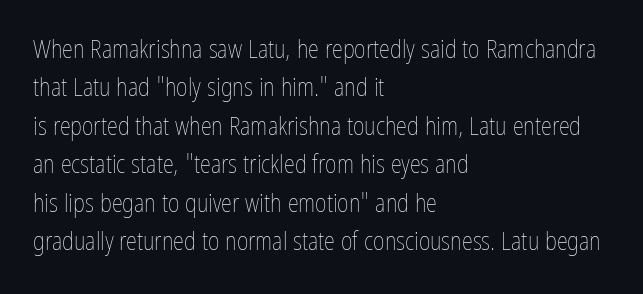
{"italic": "no", "bold": "no", "underline": "no", "align": "left", "line_spacing": "normal", "line_spacing_ratio": 1.54, "letter_spacing": "normal", "letter_spacing_em": 0.0, "glyph_px": 25}
